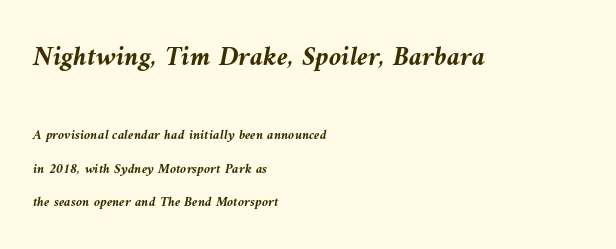
Q: Is the text bold? A: Yes.
Q: Is the text italic (slanted)? A: Yes, it leans left by about 9 degrees.
Q: Is the text underlined? A: No.
Q: How is the paragraph aligned? A: Left-aligned.
Q: Is the spacing between letters normal or unusually wide? A: Normal.
Q: Is the spacing between lines tight, normal or loose? A: Loose.
Q: Which block of text is set in a larger size, the first (top) or the second (bottom)? A: The first (top) one.
Q: Width (condensed, normal, or wide)? A: Normal.
Q: Stroke contrast? A: Medium.
Q: x-height? A: Medium.
Q: Monospaced? A: No.
